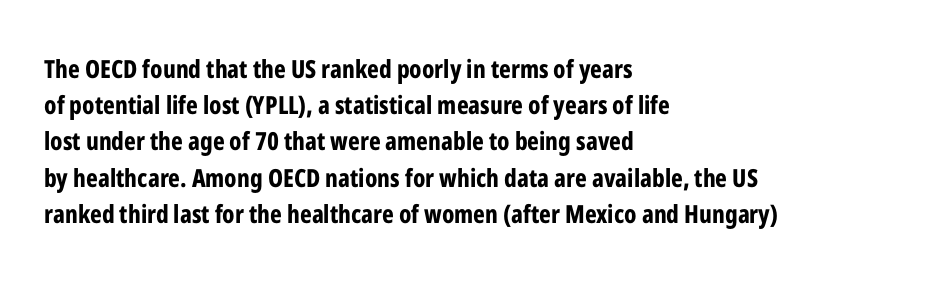
Q: Is the text bold? A: Yes.
Q: Is the text italic (slanted)? A: No, it is upright.
Q: Is the text underlined? A: No.
Q: How is the paragraph aligned? A: Left-aligned.
Q: Is the spacing between letters normal or unusually wide? A: Normal.
Q: Is the spacing between lines tight, normal or loose? A: Normal.
